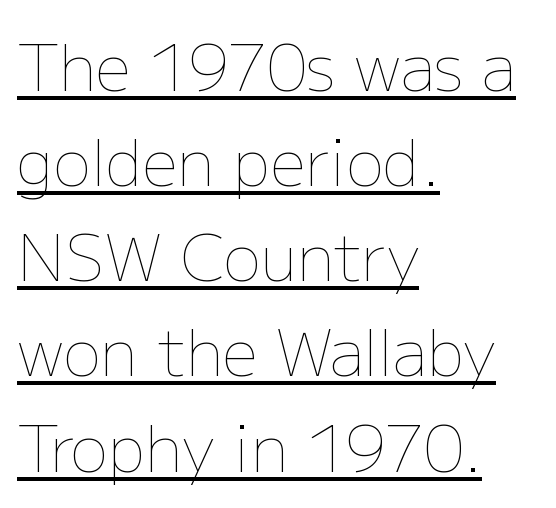
Q: Is the text bold? A: No.
Q: Is the text italic (slanted)? A: No, it is upright.
Q: Is the text underlined? A: Yes.
Q: How is the paragraph aligned? A: Left-aligned.
Q: Is the spacing between letters normal or unusually wide? A: Normal.
Q: Is the spacing between lines tight, normal or loose? A: Normal.
Q: Width (condensed, normal, or wide)? A: Normal.
Q: Stroke contrast? A: Low.
Q: x-height? A: Medium.
Q: Monospaced? A: No.
